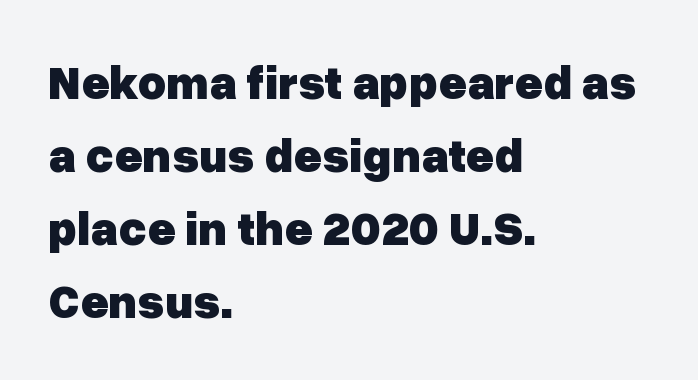
Q: Is the text bold? A: Yes.
Q: Is the text italic (slanted)? A: No, it is upright.
Q: Is the typeface a serif or a sans-serif typeface? A: Sans-serif.
Q: Is the text underlined? A: No.
Q: How is the paragraph aligned? A: Left-aligned.
Q: Is the spacing between letters normal or unusually wide? A: Normal.
Q: Is the spacing between lines tight, normal or loose? A: Normal.
Q: Width (condensed, normal, or wide)? A: Normal.
Q: Stroke contrast? A: Low.
Q: x-height? A: Medium.
Q: Monospaced? A: No.
